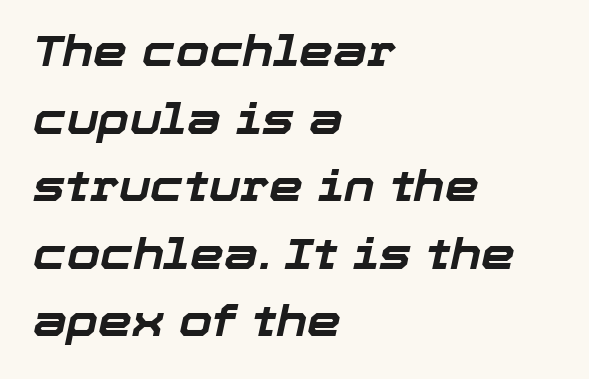
The image shows 43 px bold type, italic (leaning right); set left-aligned, normal line spacing (1.57x), normal letter spacing, not underlined; low stroke contrast and a medium x-height.
